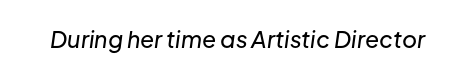
{"italic": "yes", "lean": "right", "slant_degrees": 8, "underline": "no", "letter_spacing": "normal", "letter_spacing_em": 0.0, "glyph_px": 23}
